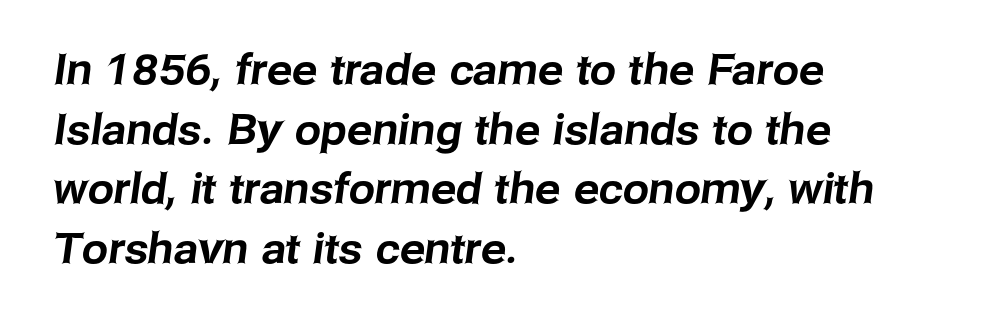
Quick note: interline space is typical. Tracking here is standard; glyphs follow each other at the usual distance. Stroke terminals: plain, sans-serif. Character widths vary here, with narrow letters taking less room than wide ones. The zone under the glyphs is completely vacant. These lines stack with their left ends in a neat column.
